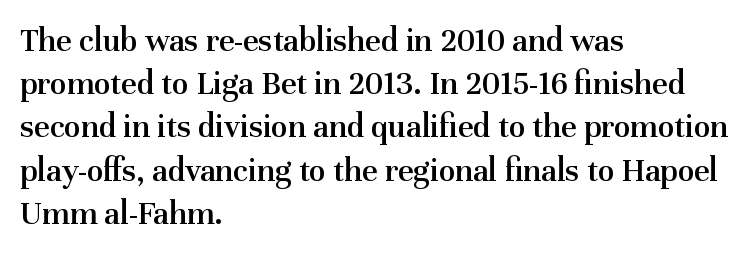
Q: Is the text bold? A: Semi-bold.
Q: Is the text italic (slanted)? A: No, it is upright.
Q: Is the typeface a serif or a sans-serif typeface? A: Serif.
Q: Is the text underlined? A: No.
Q: How is the paragraph aligned? A: Left-aligned.
Q: Is the spacing between letters normal or unusually wide? A: Normal.
Q: Is the spacing between lines tight, normal or loose? A: Normal.
Q: Width (condensed, normal, or wide)? A: Normal.
Q: Stroke contrast? A: Medium.
Q: x-height? A: Medium.
Q: Monospaced? A: No.
